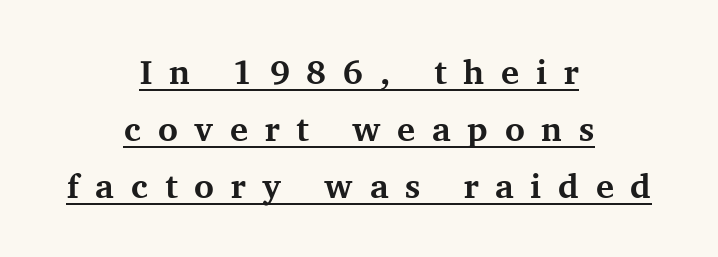
The image shows 34 px bold serif type, upright; set centered, normal line spacing (1.68x), unusually wide letter spacing (+0.49 em), underlined; medium stroke contrast and a medium x-height.
